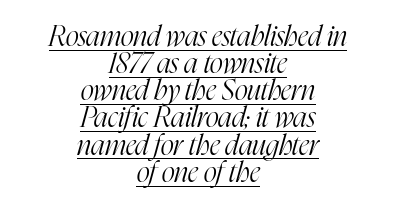
{"serif": "yes", "italic": "yes", "lean": "right", "slant_degrees": 16, "bold": "no", "weight": "light", "width": "condensed", "stroke_contrast": "high", "x_height": "medium", "monospaced": "no", "underline": "yes", "align": "center", "line_spacing": "tight", "line_spacing_ratio": 0.97, "letter_spacing": "normal", "letter_spacing_em": 0.0, "glyph_px": 28}
